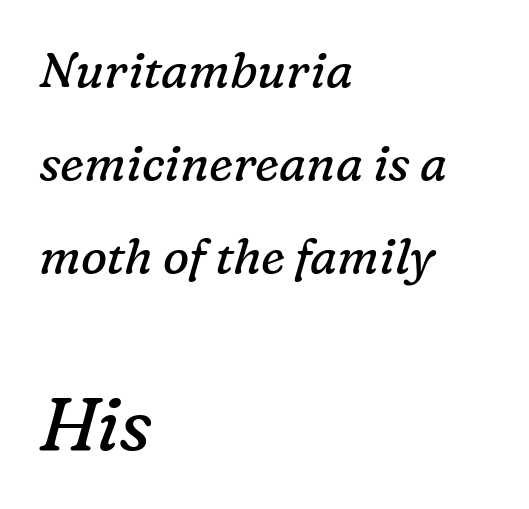
Q: Is the text bold? A: No.
Q: Is the text italic (slanted)? A: Yes, it leans right by about 16 degrees.
Q: Is the typeface a serif or a sans-serif typeface? A: Serif.
Q: Is the text underlined? A: No.
Q: How is the paragraph aligned? A: Left-aligned.
Q: Is the spacing between letters normal or unusually wide? A: Normal.
Q: Is the spacing between lines tight, normal or loose? A: Loose.
Q: Which block of text is set in a larger size, the first (top) or the second (bottom)? A: The second (bottom) one.
Q: Width (condensed, normal, or wide)? A: Normal.
Q: Stroke contrast? A: Low.
Q: x-height? A: Medium.
Q: Monospaced? A: No.
